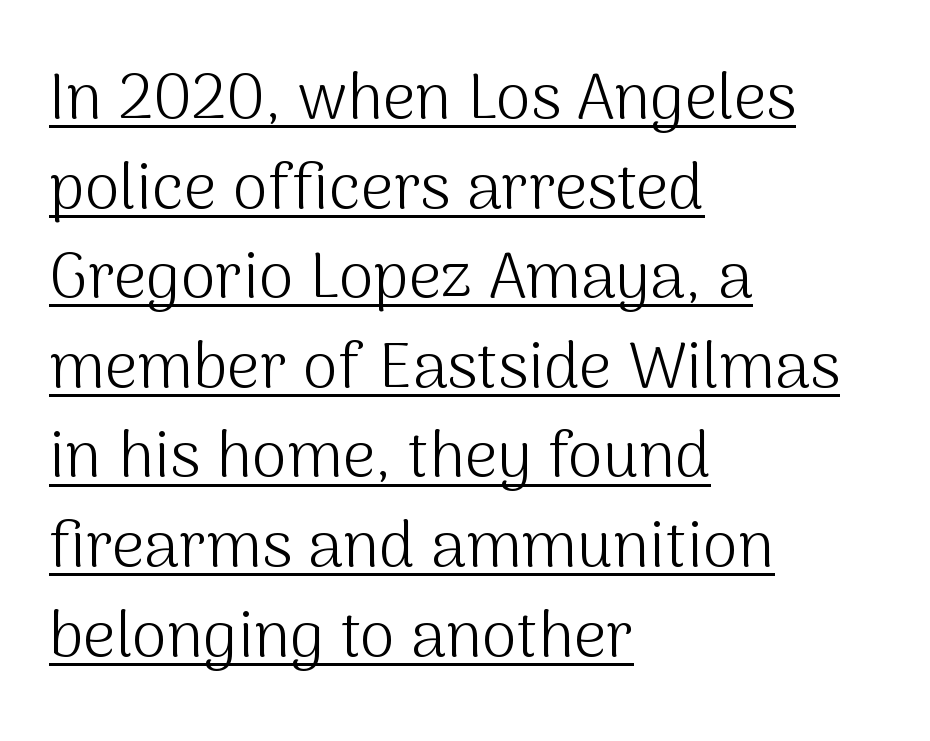
{"serif": "no", "italic": "no", "bold": "no", "weight": "light", "width": "normal", "stroke_contrast": "medium", "x_height": "medium", "monospaced": "no", "underline": "yes", "align": "left", "line_spacing": "normal", "line_spacing_ratio": 1.4, "letter_spacing": "normal", "letter_spacing_em": 0.0, "glyph_px": 64}
